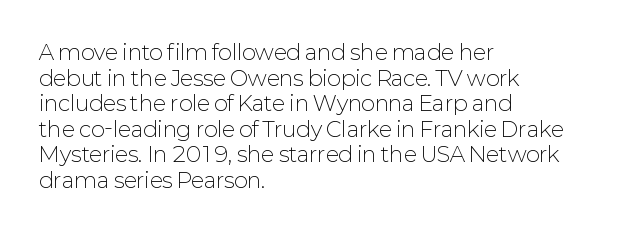
Does extra space separate the letters? No, they use regular spacing. The passage is arranged the way most books set body copy — flush left. The area under the type is left untouched. The face looks like a standard text weight, possibly lighter. Notice how the stems are strictly vertical — no italics here.
